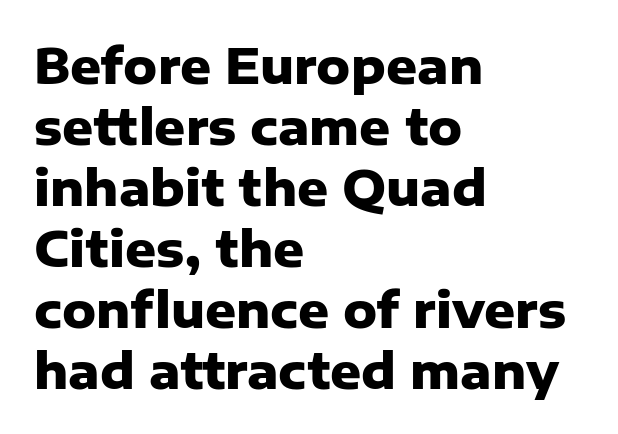
Q: Is the text bold? A: Yes.
Q: Is the text italic (slanted)? A: No, it is upright.
Q: Is the typeface a serif or a sans-serif typeface? A: Sans-serif.
Q: Is the text underlined? A: No.
Q: How is the paragraph aligned? A: Left-aligned.
Q: Is the spacing between letters normal or unusually wide? A: Normal.
Q: Is the spacing between lines tight, normal or loose? A: Normal.
Q: Width (condensed, normal, or wide)? A: Normal.
Q: Stroke contrast? A: Low.
Q: x-height? A: Medium.
Q: Monospaced? A: No.
